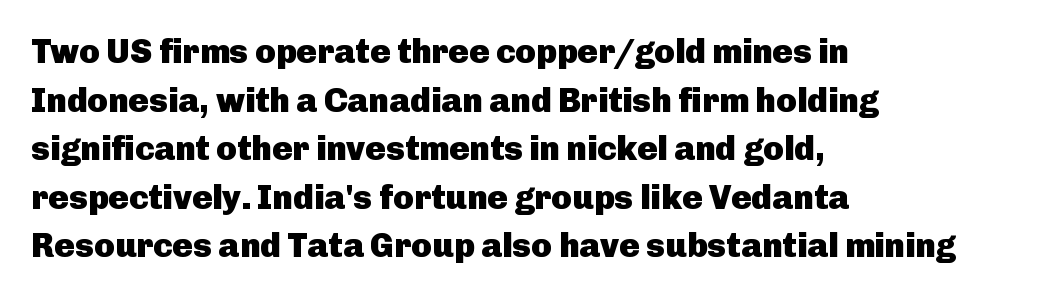
{"serif": "no", "italic": "no", "bold": "yes", "weight": "heavy", "width": "normal", "stroke_contrast": "low", "x_height": "medium", "monospaced": "no", "underline": "no", "align": "left", "line_spacing": "normal", "line_spacing_ratio": 1.43, "letter_spacing": "normal", "letter_spacing_em": 0.0, "glyph_px": 34}
